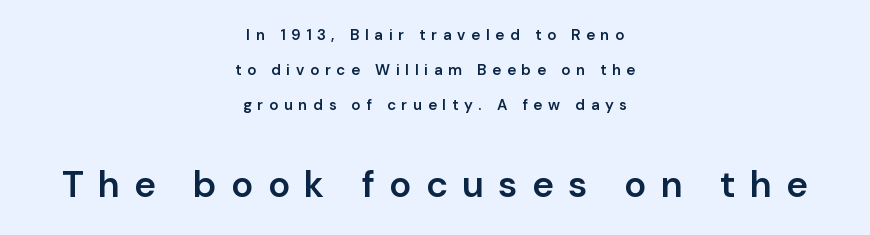
The image shows 37 px semibold sans-serif type, upright; set centered, loose line spacing (2.35x), unusually wide letter spacing (+0.38 em), not underlined; the second (bottom) block is 2.47x larger; low stroke contrast and a medium x-height.
